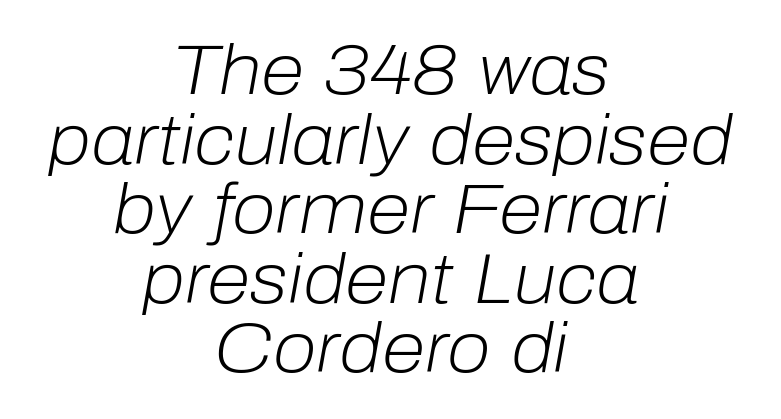
The image shows 71 px light type, italic (leaning right); set centered, tight line spacing (0.98x), normal letter spacing, not underlined; low stroke contrast and a medium x-height.
